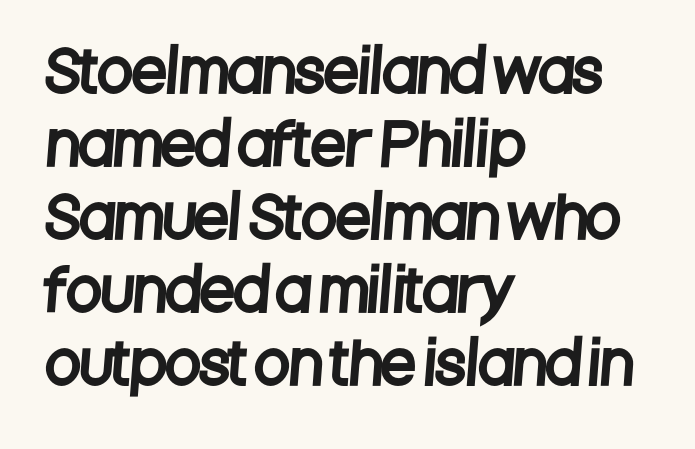
The image shows 57 px condensed sans-serif type; set left-aligned, normal line spacing (1.28x), normal letter spacing, not underlined; low stroke contrast and a large x-height.
